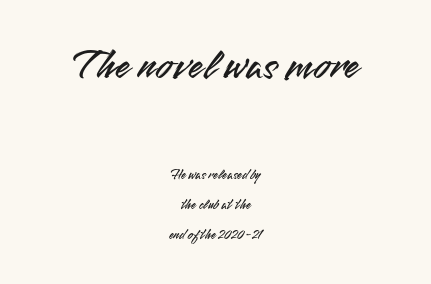
The image shows 43 px sans-serif type; set centered, loose line spacing (2.17x), normal letter spacing, not underlined; the first (top) block is 3.07x larger; medium stroke contrast and a small x-height.
